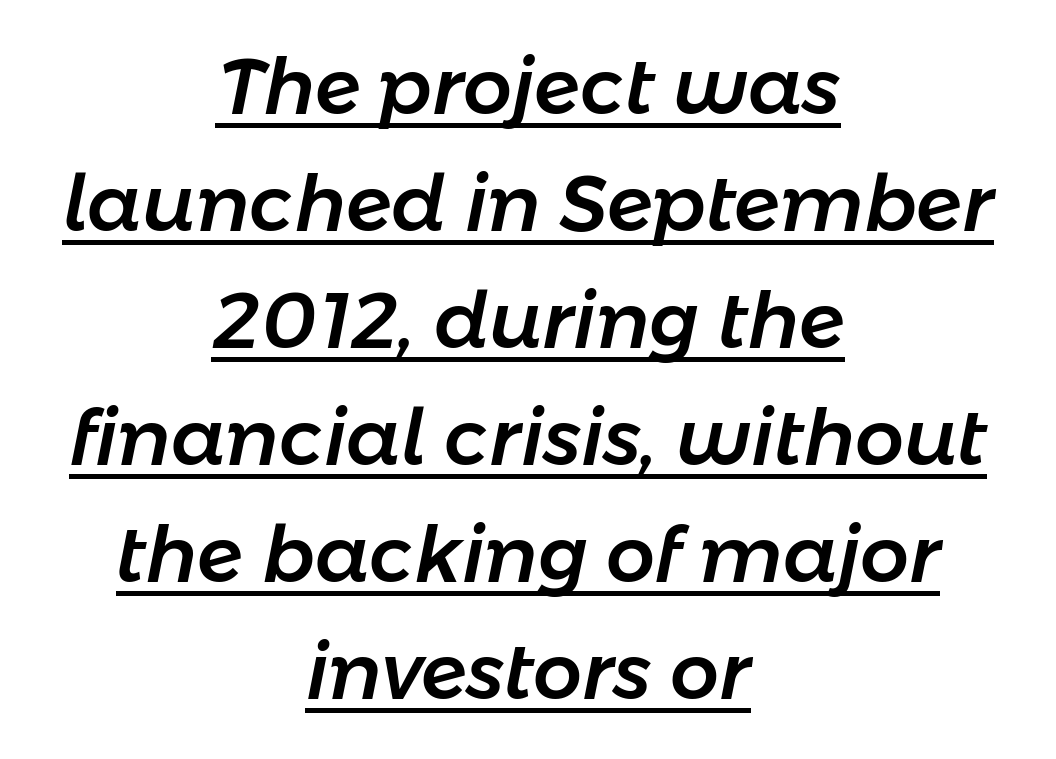
Q: Is the text italic (slanted)? A: Yes, it leans right by about 11 degrees.
Q: Is the text underlined? A: Yes.
Q: How is the paragraph aligned? A: Centered.
Q: Is the spacing between letters normal or unusually wide? A: Normal.
Q: Is the spacing between lines tight, normal or loose? A: Normal.
Q: Width (condensed, normal, or wide)? A: Normal.
Q: Stroke contrast? A: Low.
Q: x-height? A: Medium.
Q: Monospaced? A: No.
